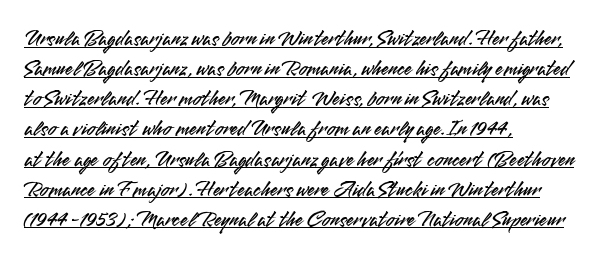
Q: Is the text italic (slanted)? A: Yes.
Q: Is the text underlined? A: Yes.
Q: How is the paragraph aligned? A: Left-aligned.
Q: Is the spacing between letters normal or unusually wide? A: Normal.
Q: Is the spacing between lines tight, normal or loose? A: Normal.
